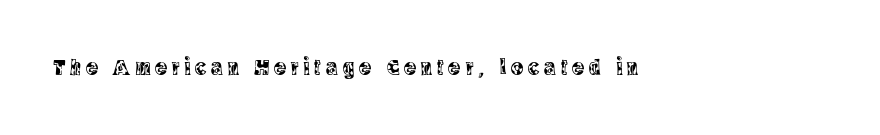
Bare-footed words on every line. These lines were composed using upright roman letters. The rendering inserts visible extra space after every character.
